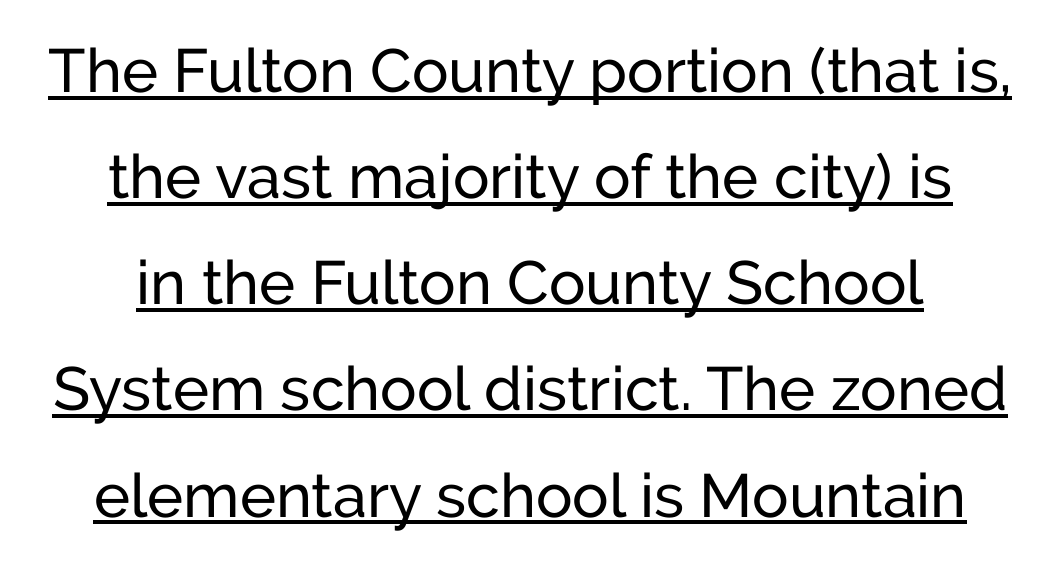
These lines were composed using upright roman letters. Character widths vary here, with narrow letters taking less room than wide ones. Beneath each row of characters lies a ruled line. Glyph-to-glyph distance matches everyday printed text. Examine the stroke ends and you'll find no serifs.
